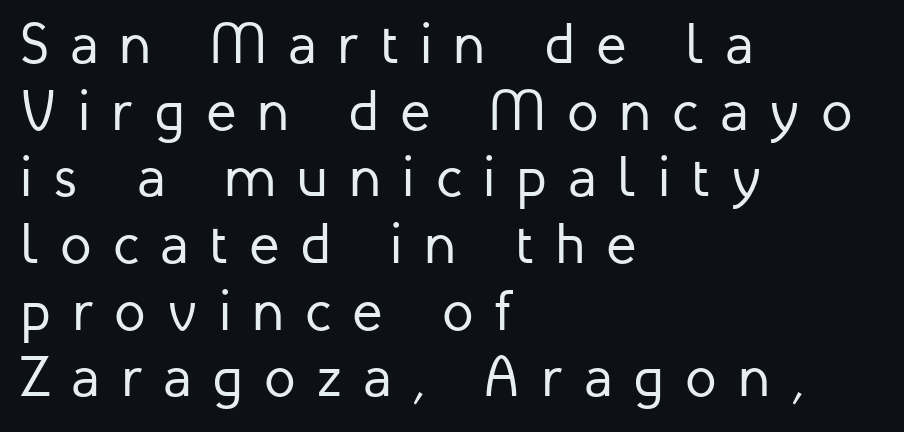
Tracking here is generous; glyphs stand well apart from one another. Character widths vary here, with narrow letters taking less room than wide ones. The passage shown is typeset with a sans-serif family. The gap between lines stays unmarked. Every row of glyphs begins at an identical x-position on the left.
